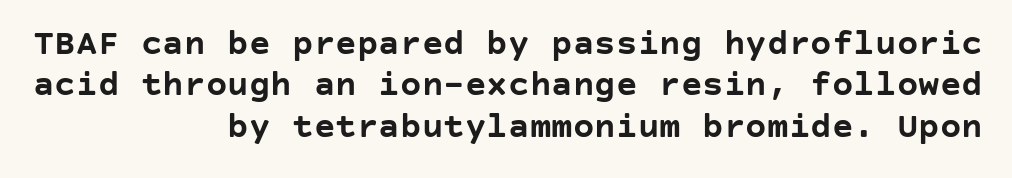
In terms of letterform style, serifs are entirely absent. The strokes are fattened all the way to bold. Summary of vertical rhythm: compact, with narrow interline spacing. Italic: no, the glyphs are upright roman.
